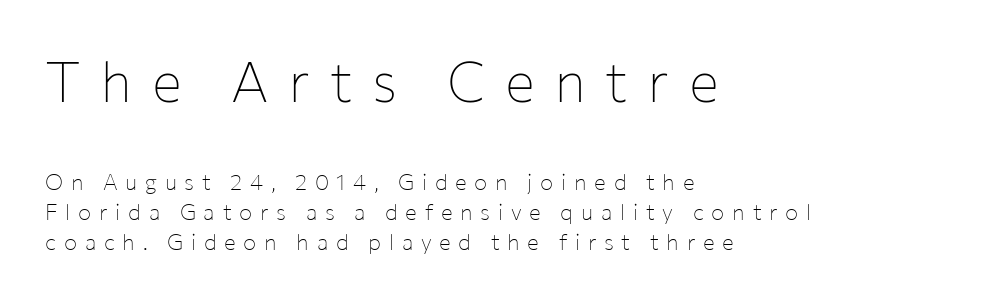
{"serif": "no", "italic": "no", "bold": "no", "weight": "thin", "width": "normal", "stroke_contrast": "low", "x_height": "medium", "monospaced": "no", "underline": "no", "align": "left", "line_spacing": "normal", "line_spacing_ratio": 1.37, "letter_spacing": "wide", "letter_spacing_em": 0.35, "larger_block": "first", "size_ratio": 2.55, "glyph_px": 56}
